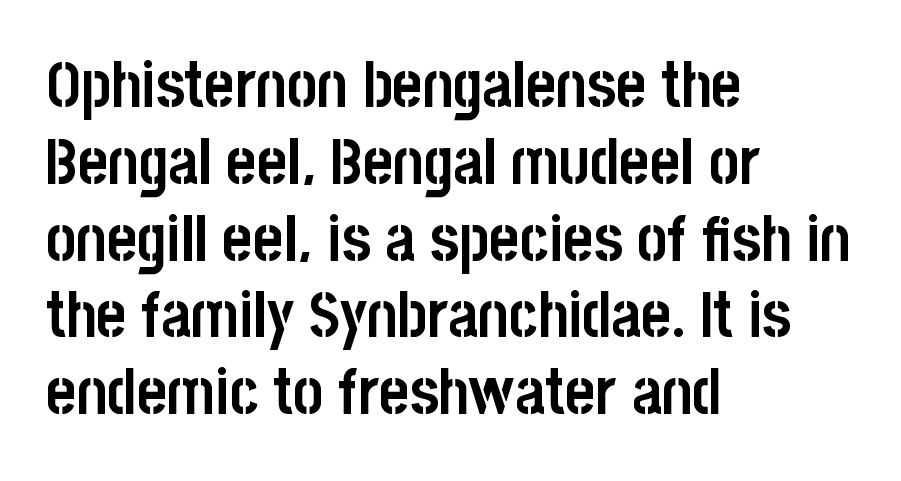
The image shows 64 px semibold, condensed sans-serif type, upright; set left-aligned, line spacing 1.2x, normal letter spacing, not underlined; low stroke contrast and a large x-height.
